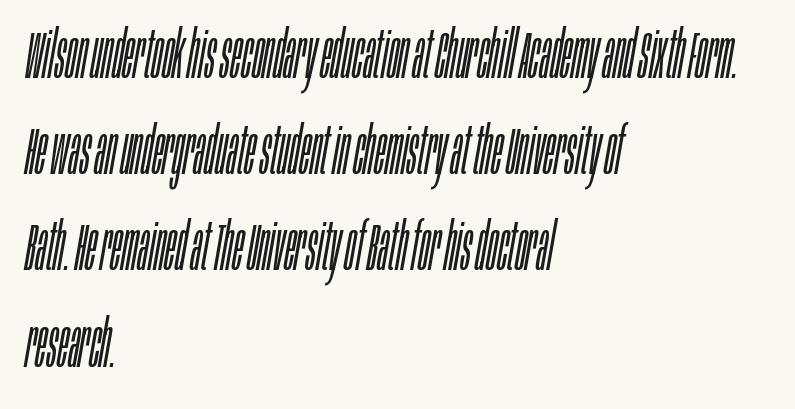
The string is rendered with underlining switched off. Reading down the block, your eye returns to a fixed left position each line. Tracking value appears to be zero — textbook default spacing. You can tell it's italic because the verticals aren't actually vertical. The rendering uses a moderate line-height, typical for paragraphs.
